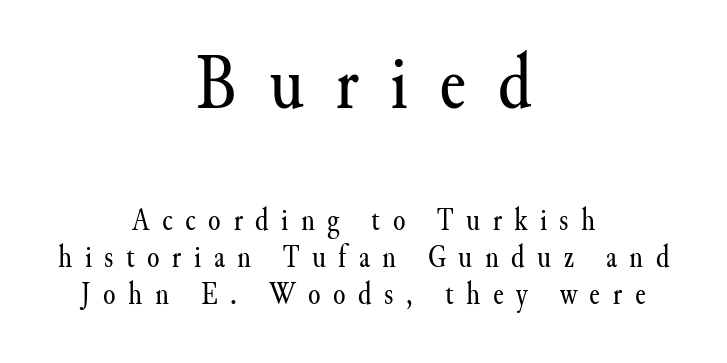
The image shows 80 px regular-weight serif type, upright; set centered, tight line spacing (1.15x), unusually wide letter spacing (+0.39 em), not underlined; the first (top) block is 2.5x larger; medium stroke contrast and a small x-height.
